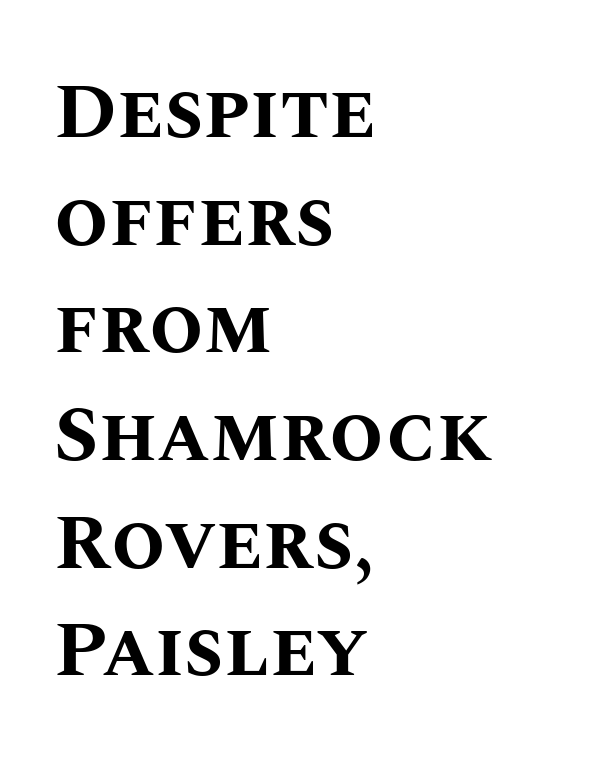
The image shows 78 px bold type, upright; set left-aligned, normal line spacing (1.38x), normal letter spacing, not underlined; medium stroke contrast and a large x-height.
